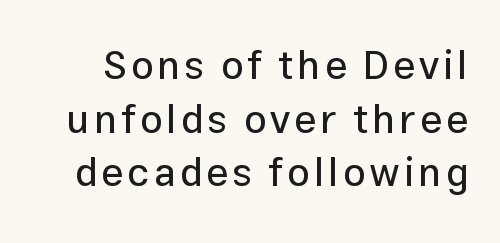
{"serif": "no", "italic": "no", "width": "normal", "stroke_contrast": "low", "x_height": "medium", "monospaced": "no", "underline": "no", "line_spacing": "normal", "line_spacing_ratio": 1.34, "glyph_px": 40}
